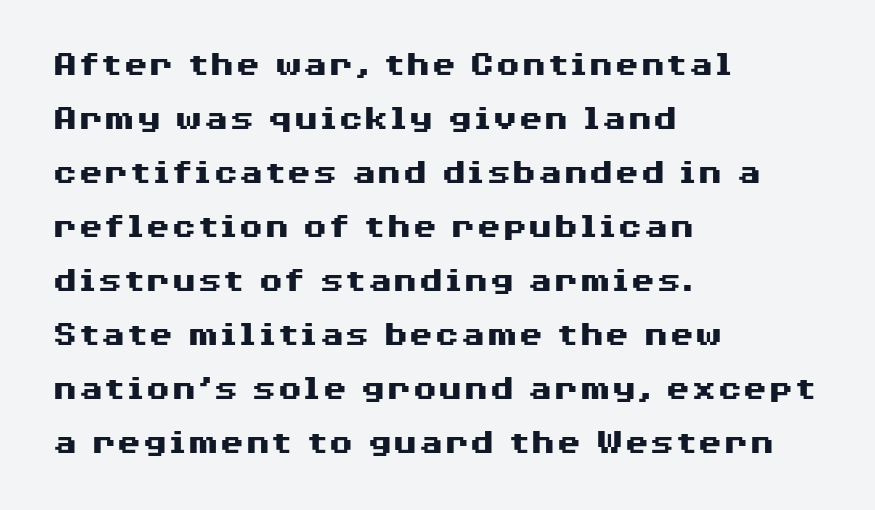
Q: Is the text bold? A: Yes.
Q: Is the text italic (slanted)? A: No, it is upright.
Q: Is the typeface a serif or a sans-serif typeface? A: Sans-serif.
Q: Is the text underlined? A: No.
Q: How is the paragraph aligned? A: Left-aligned.
Q: Is the spacing between letters normal or unusually wide? A: Normal.
Q: Is the spacing between lines tight, normal or loose? A: Normal.
Q: Width (condensed, normal, or wide)? A: Wide.
Q: Stroke contrast? A: Medium.
Q: x-height? A: Medium.
Q: Monospaced? A: No.
